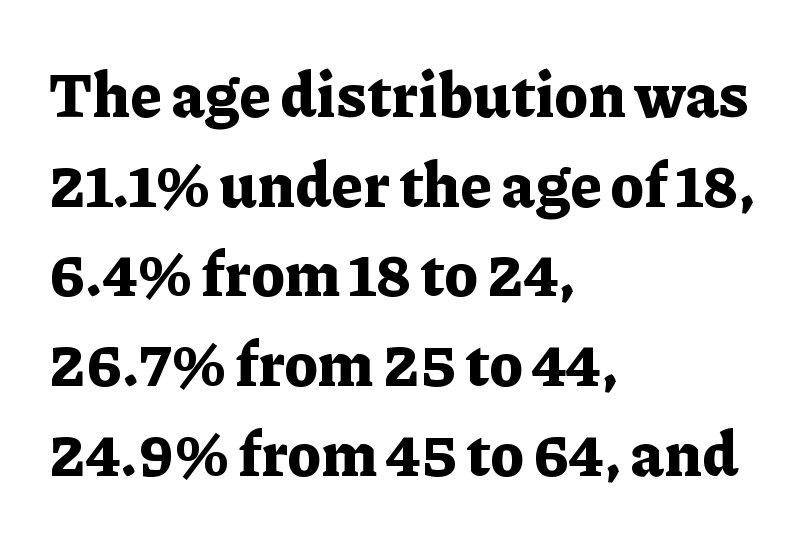
{"serif": "yes", "italic": "no", "bold": "yes", "weight": "bold", "width": "normal", "stroke_contrast": "low", "x_height": "medium", "monospaced": "no", "underline": "no", "align": "left", "line_spacing": "normal", "line_spacing_ratio": 1.47, "letter_spacing": "normal", "letter_spacing_em": 0.0, "glyph_px": 61}
